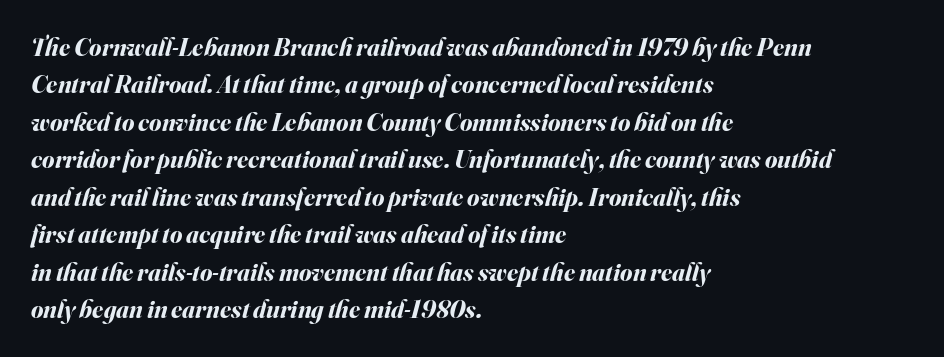
Q: Is the text bold? A: Yes.
Q: Is the text italic (slanted)? A: Yes, it leans right by about 16 degrees.
Q: Is the text underlined? A: No.
Q: How is the paragraph aligned? A: Left-aligned.
Q: Is the spacing between letters normal or unusually wide? A: Normal.
Q: Is the spacing between lines tight, normal or loose? A: Normal.
